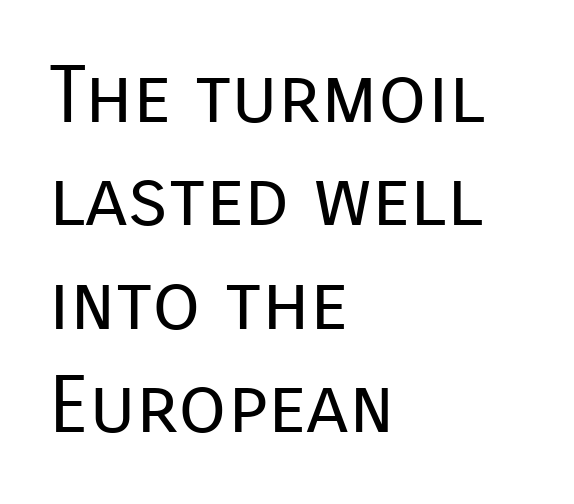
No extra tracking has been applied to these lines. Is there any slant? The stems are plumb. This rendering features lettering with no underline. Horizontal alignment here is leftward, the default for most running prose. What kind of face is this? One without serifs — a sans. The typeface has the unassuming heft of standard copy or less.
